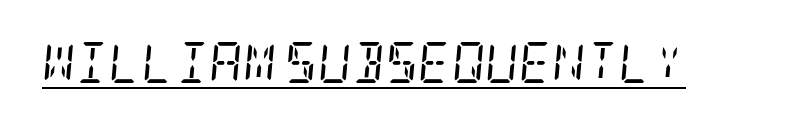
{"serif": "yes", "italic": "yes", "lean": "right", "slant_degrees": 5, "bold": "no", "weight": "regular", "width": "condensed", "stroke_contrast": "low", "x_height": "large", "underline": "yes", "letter_spacing": "normal", "letter_spacing_em": 0.0, "glyph_px": 41}
